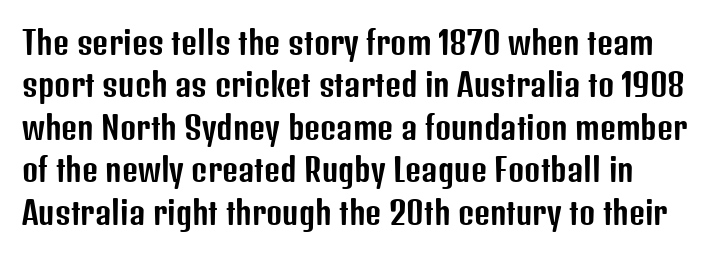
Q: Is the text italic (slanted)? A: No, it is upright.
Q: Is the typeface a serif or a sans-serif typeface? A: Sans-serif.
Q: Is the text underlined? A: No.
Q: How is the paragraph aligned? A: Left-aligned.
Q: Is the spacing between letters normal or unusually wide? A: Normal.
Q: Is the spacing between lines tight, normal or loose? A: Normal.
Q: Width (condensed, normal, or wide)? A: Condensed.
Q: Stroke contrast? A: Low.
Q: x-height? A: Medium.
Q: Monospaced? A: No.
